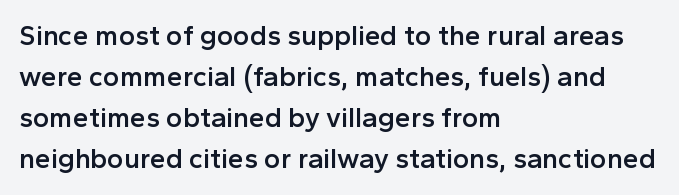
The image shows 28 px semibold sans-serif type, upright; set left-aligned, normal line spacing (1.46x), normal letter spacing, not underlined; a medium x-height.
